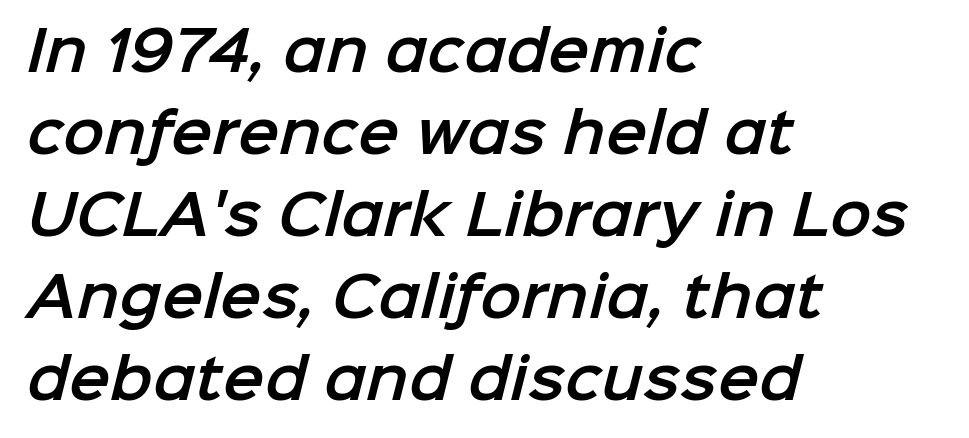
The image shows 55 px sans-serif type; set left-aligned, normal line spacing (1.49x), normal letter spacing, not underlined; low stroke contrast and a medium x-height.
